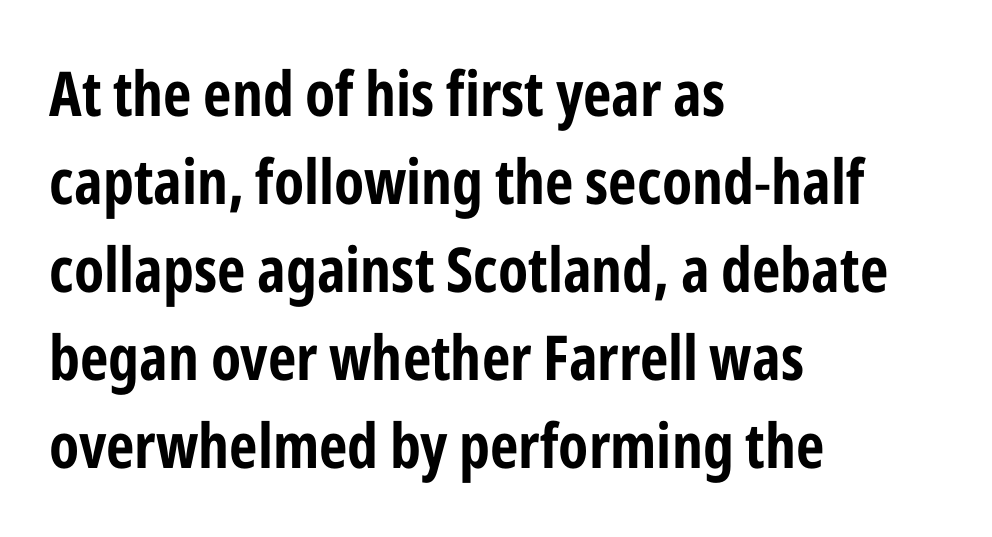
Q: Is the text italic (slanted)? A: No, it is upright.
Q: Is the typeface a serif or a sans-serif typeface? A: Sans-serif.
Q: Is the text underlined? A: No.
Q: How is the paragraph aligned? A: Left-aligned.
Q: Is the spacing between letters normal or unusually wide? A: Normal.
Q: Is the spacing between lines tight, normal or loose? A: Normal.
Q: Width (condensed, normal, or wide)? A: Condensed.
Q: Stroke contrast? A: Low.
Q: x-height? A: Medium.
Q: Monospaced? A: No.
